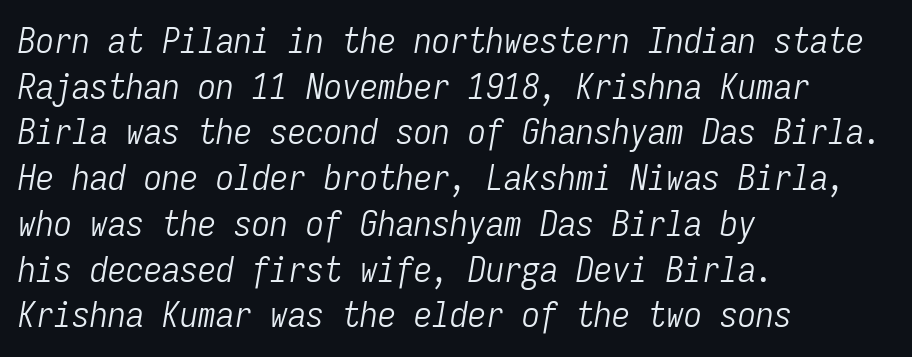
The lettering tilts uniformly, giving the passage an italic look. Teacher's note: observe the even left margin — that is flush-left alignment. Inter-character spacing is left at the font's built-in metrics. The gap between lines stays unmarked.
